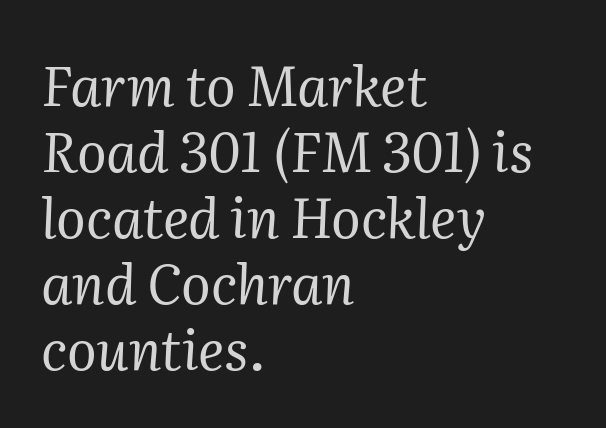
Q: Is the text bold? A: No.
Q: Is the text italic (slanted)? A: Yes, it leans right by about 2 degrees.
Q: Is the typeface a serif or a sans-serif typeface? A: Serif.
Q: Is the text underlined? A: No.
Q: How is the paragraph aligned? A: Left-aligned.
Q: Is the spacing between letters normal or unusually wide? A: Normal.
Q: Width (condensed, normal, or wide)? A: Normal.
Q: Stroke contrast? A: Medium.
Q: x-height? A: Medium.
Q: Monospaced? A: No.
